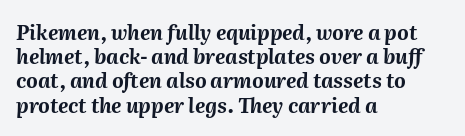
The image shows 20 px bold type, italic (leaning right); set left-aligned, line spacing 1.21x, normal letter spacing, not underlined.
